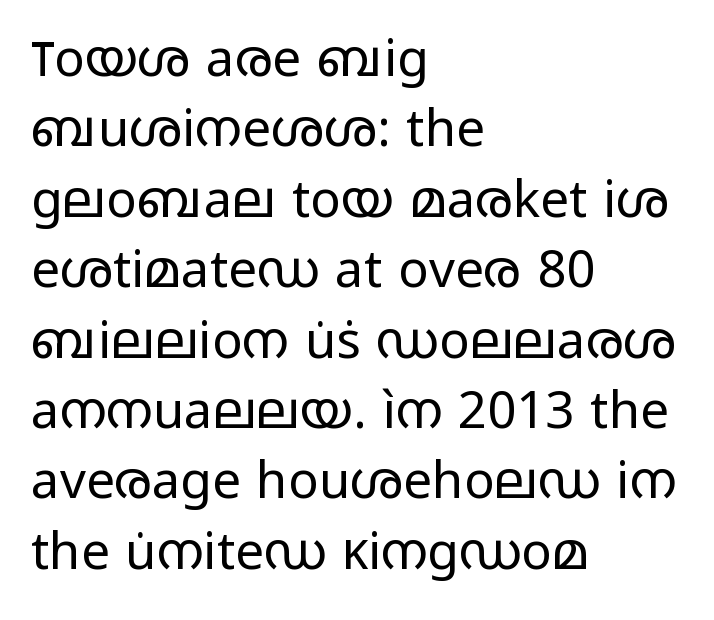
{"serif": "no", "italic": "no", "bold": "no", "weight": "regular", "width": "wide", "stroke_contrast": "low", "x_height": "medium", "monospaced": "no", "underline": "no", "align": "left", "line_spacing": "normal", "line_spacing_ratio": 1.38, "letter_spacing": "normal", "letter_spacing_em": 0.0, "glyph_px": 51}
